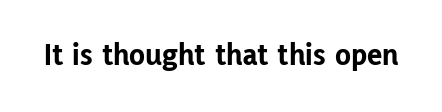
{"serif": "no", "italic": "no", "bold": "yes", "weight": "bold", "width": "normal", "stroke_contrast": "low", "x_height": "medium", "monospaced": "no", "underline": "no", "letter_spacing": "normal", "letter_spacing_em": 0.0, "glyph_px": 32}
